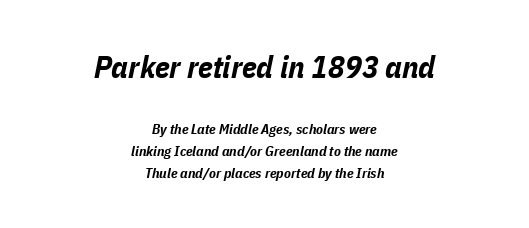
{"italic": "yes", "lean": "right", "slant_degrees": 11, "bold": "yes", "weight": "bold", "width": "condensed", "stroke_contrast": "low", "x_height": "medium", "monospaced": "no", "underline": "no", "align": "center", "line_spacing": "normal", "line_spacing_ratio": 1.56, "letter_spacing": "normal", "letter_spacing_em": 0.0, "larger_block": "first", "size_ratio": 2.21, "glyph_px": 31}
